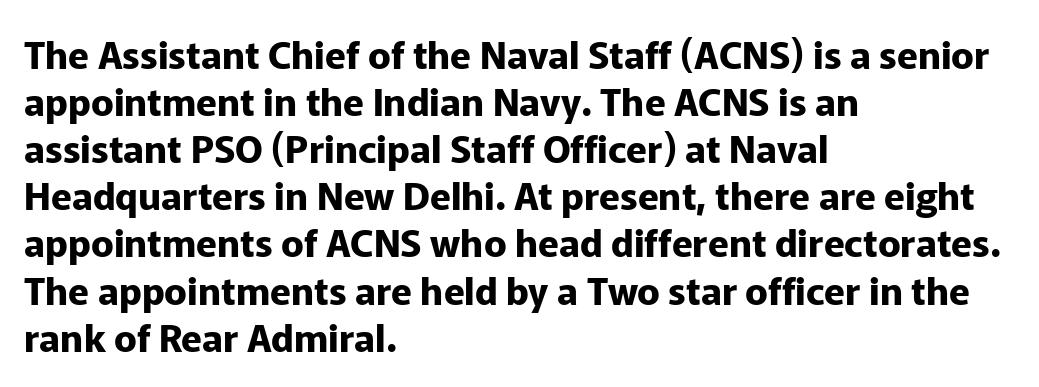
{"serif": "no", "italic": "no", "bold": "yes", "weight": "bold", "width": "normal", "stroke_contrast": "low", "x_height": "medium", "monospaced": "no", "underline": "no", "align": "left", "line_spacing_ratio": 1.24, "letter_spacing": "normal", "letter_spacing_em": 0.0, "glyph_px": 38}
